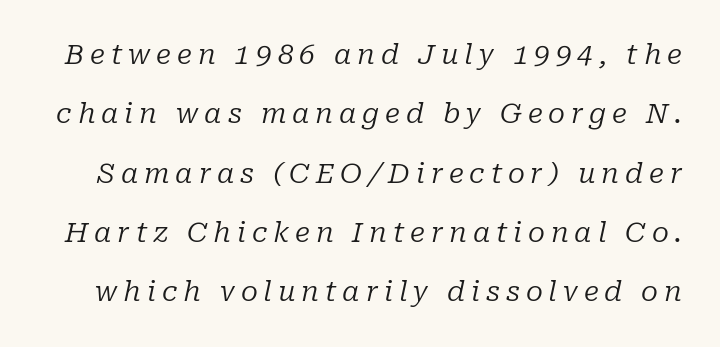
{"serif": "yes", "italic": "yes", "lean": "right", "slant_degrees": 10, "bold": "no", "weight": "regular", "width": "normal", "stroke_contrast": "low", "x_height": "medium", "monospaced": "no", "underline": "no", "line_spacing": "loose", "line_spacing_ratio": 2.12, "letter_spacing": "wide", "letter_spacing_em": 0.21, "glyph_px": 28}
